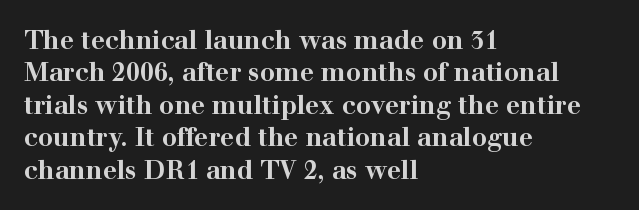
Q: Is the text bold? A: Yes.
Q: Is the text italic (slanted)? A: No, it is upright.
Q: Is the text underlined? A: No.
Q: How is the paragraph aligned? A: Left-aligned.
Q: Is the spacing between letters normal or unusually wide? A: Normal.
Q: Is the spacing between lines tight, normal or loose? A: Normal.
